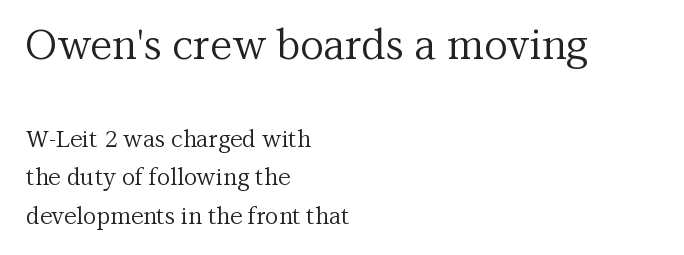
The image shows 41 px regular-weight serif type, upright; set left-aligned, normal line spacing (1.68x), normal letter spacing, not underlined; the first (top) block is 1.78x larger; medium stroke contrast and a medium x-height.
